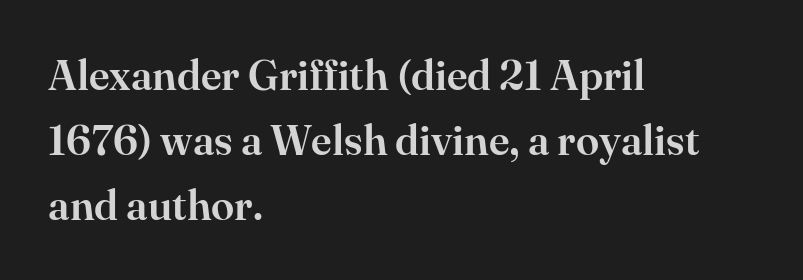
The image shows 42 px serif type, upright; set left-aligned, normal line spacing (1.55x), normal letter spacing, not underlined; high stroke contrast and a small x-height.
